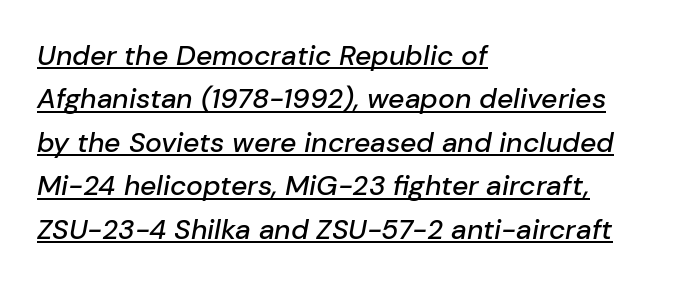
The image shows 28 px text type, italic (leaning right); set left-aligned, normal line spacing (1.55x), normal letter spacing, underlined; low stroke contrast and a medium x-height.
